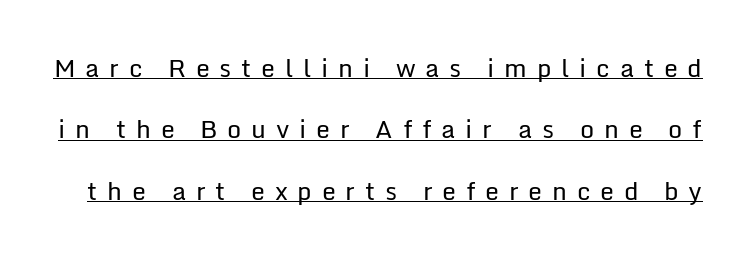
Q: Is the text bold? A: No.
Q: Is the text italic (slanted)? A: No, it is upright.
Q: Is the text underlined? A: Yes.
Q: Is the spacing between letters normal or unusually wide? A: Unusually wide.
Q: Is the spacing between lines tight, normal or loose? A: Loose.
